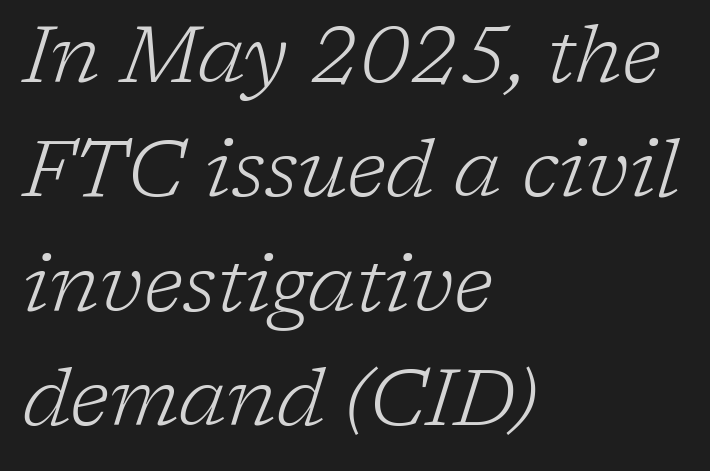
Q: Is the text bold? A: No.
Q: Is the text italic (slanted)? A: Yes, it leans right by about 17 degrees.
Q: Is the typeface a serif or a sans-serif typeface? A: Serif.
Q: Is the text underlined? A: No.
Q: How is the paragraph aligned? A: Left-aligned.
Q: Is the spacing between letters normal or unusually wide? A: Normal.
Q: Is the spacing between lines tight, normal or loose? A: Normal.
Q: Width (condensed, normal, or wide)? A: Normal.
Q: Stroke contrast? A: Low.
Q: x-height? A: Medium.
Q: Monospaced? A: No.
